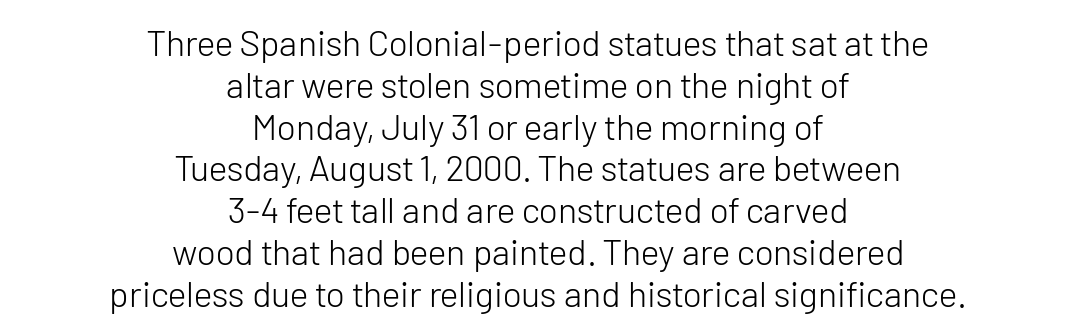
{"serif": "no", "italic": "no", "bold": "no", "weight": "light", "width": "normal", "stroke_contrast": "low", "x_height": "medium", "monospaced": "no", "underline": "no", "align": "center", "line_spacing_ratio": 1.16, "letter_spacing": "normal", "letter_spacing_em": 0.0, "glyph_px": 36}
